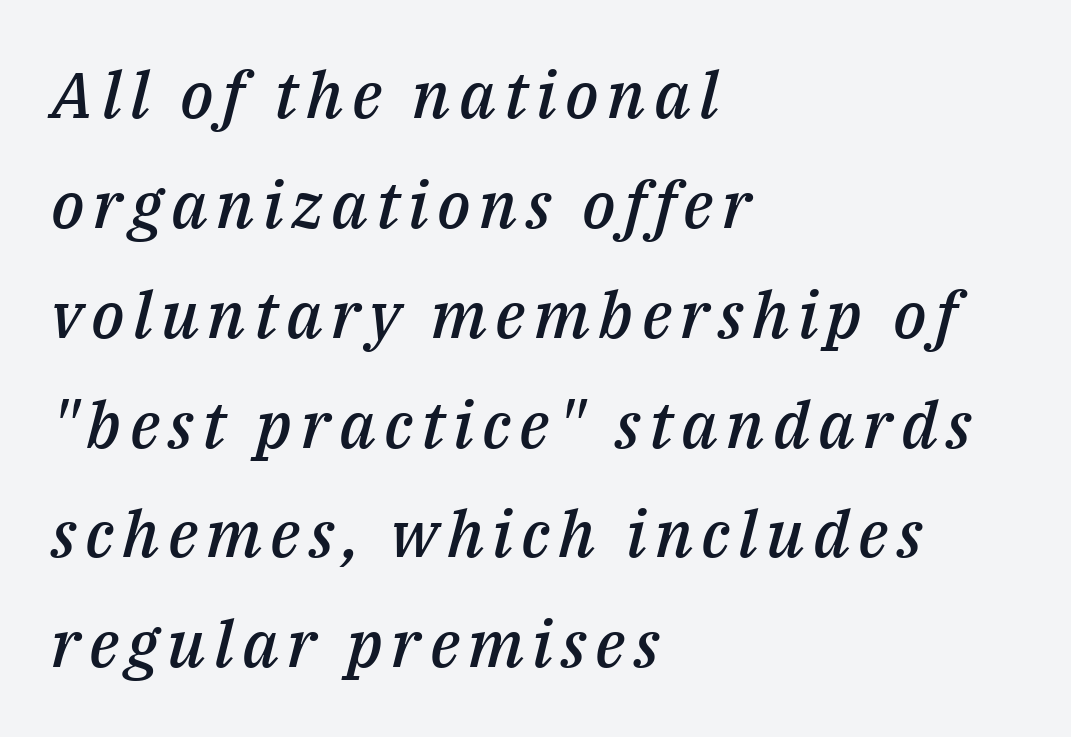
The image shows 65 px semibold type, italic (leaning right); set left-aligned, normal line spacing (1.69x), not underlined; medium stroke contrast and a medium x-height.
